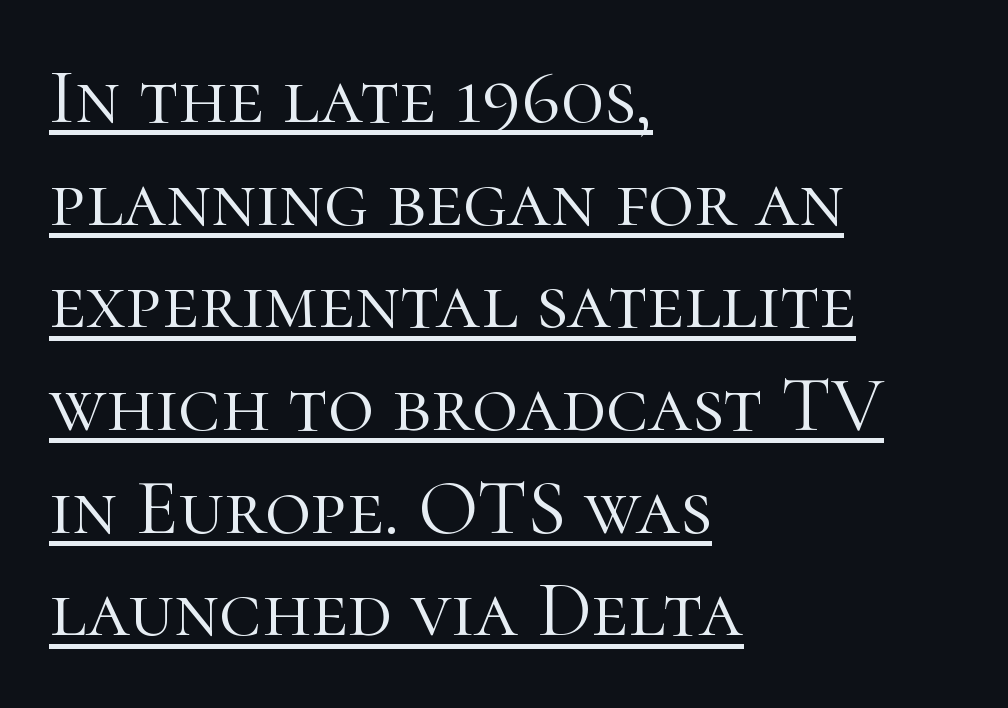
Q: Is the text bold? A: No.
Q: Is the text italic (slanted)? A: No, it is upright.
Q: Is the typeface a serif or a sans-serif typeface? A: Serif.
Q: Is the text underlined? A: Yes.
Q: How is the paragraph aligned? A: Left-aligned.
Q: Is the spacing between letters normal or unusually wide? A: Normal.
Q: Is the spacing between lines tight, normal or loose? A: Normal.
Q: Width (condensed, normal, or wide)? A: Normal.
Q: Stroke contrast? A: High.
Q: x-height? A: Medium.
Q: Monospaced? A: No.
